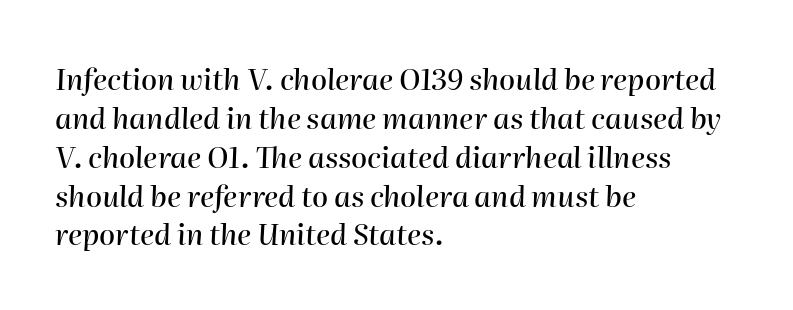
{"italic": "yes", "lean": "right", "slant_degrees": 2, "width": "normal", "stroke_contrast": "high", "x_height": "medium", "monospaced": "no", "underline": "no", "align": "left", "line_spacing": "normal", "line_spacing_ratio": 1.34, "letter_spacing": "normal", "letter_spacing_em": 0.0, "glyph_px": 29}
